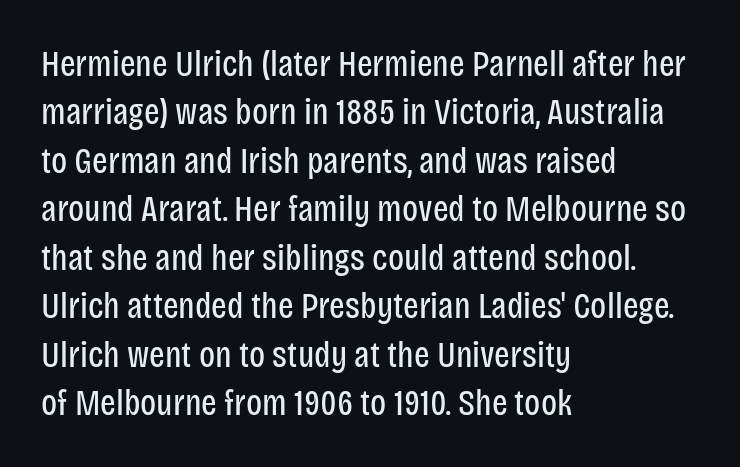
Q: Is the text bold? A: No.
Q: Is the text italic (slanted)? A: No, it is upright.
Q: Is the typeface a serif or a sans-serif typeface? A: Sans-serif.
Q: Is the text underlined? A: No.
Q: How is the paragraph aligned? A: Left-aligned.
Q: Is the spacing between letters normal or unusually wide? A: Normal.
Q: Is the spacing between lines tight, normal or loose? A: Normal.
Q: Width (condensed, normal, or wide)? A: Condensed.
Q: Stroke contrast? A: Low.
Q: x-height? A: Large.
Q: Monospaced? A: No.
